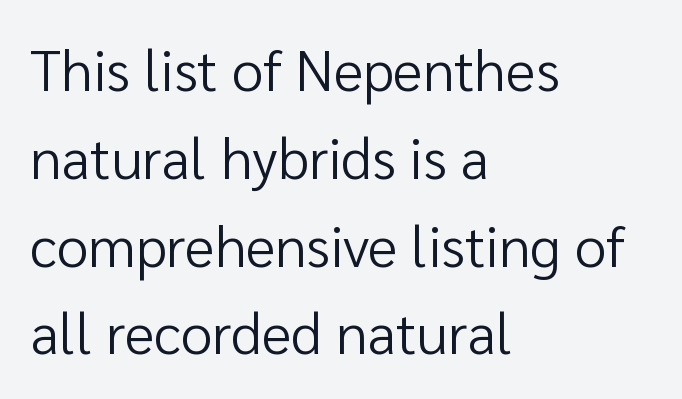
Caption: standard tracking, unaltered. A bare baseline throughout the passage. The leading is moderate, giving the passage an even texture. What kind of face is this? One without serifs — a sans.
